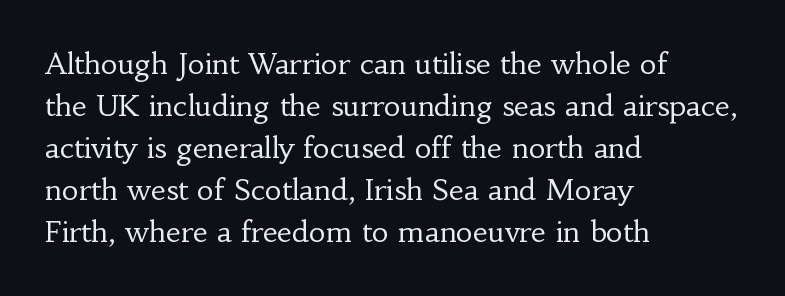
The image shows 29 px regular-weight serif type, upright; set left-aligned, normal line spacing (1.45x), normal letter spacing, not underlined; low stroke contrast and a small x-height.
